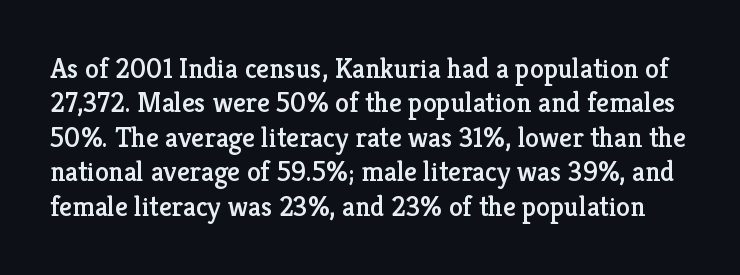
Q: Is the text italic (slanted)? A: No, it is upright.
Q: Is the typeface a serif or a sans-serif typeface? A: Serif.
Q: Is the text underlined? A: No.
Q: Is the spacing between letters normal or unusually wide? A: Normal.
Q: Width (condensed, normal, or wide)? A: Normal.
Q: Stroke contrast? A: Low.
Q: x-height? A: Medium.
Q: Monospaced? A: No.
